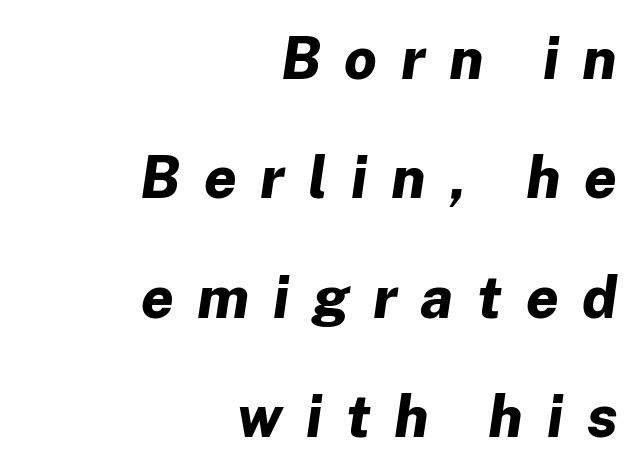
Descender tails drop into unmarked territory. A typesetter would call this leading open, well beyond the default. Looks like regular typesetting: each glyph gets only the width it needs. Where is the straight margin? On the right. Chunky letters — that's bold for sure. The lettering tilts uniformly, giving the passage an italic look.
